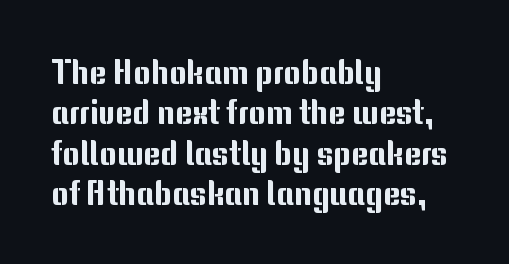
Look at the bottom of the vertical strokes: they stop flat, with no serifs. Is the block centered? No — it sits flush against the left margin. Compared with typical body copy, the letter spacing here is the same. The passage shown is typed in a proportional face where columns would drift. Clear beneath every line of the passage.
